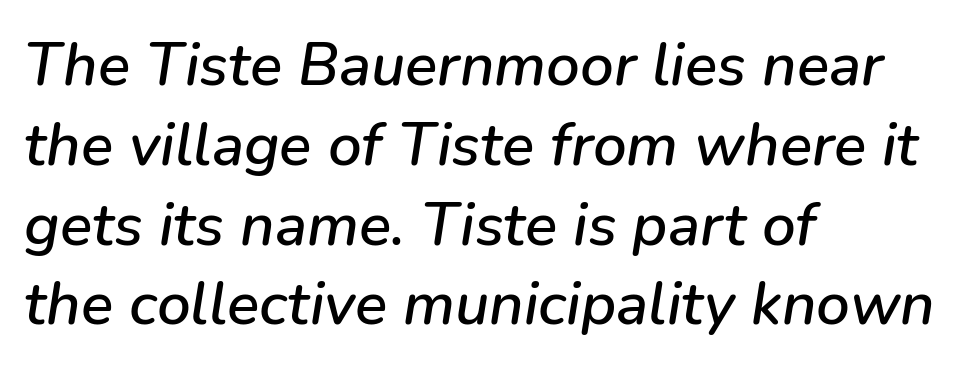
{"italic": "yes", "lean": "right", "slant_degrees": 9, "width": "normal", "stroke_contrast": "low", "x_height": "medium", "monospaced": "no", "underline": "no", "align": "left", "line_spacing": "normal", "line_spacing_ratio": 1.33, "letter_spacing": "normal", "letter_spacing_em": 0.0, "glyph_px": 60}
